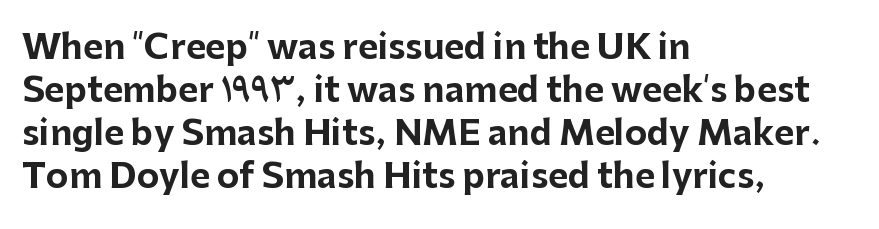
Every character sits straight up, as roman type does. Looks like regular typesetting: each glyph gets only the width it needs. Left-aligned paragraph, ragged on the right. Are there feet on the stems? There aren't — it's a sans. You'd pick this weight for a headline — it's a proper bold.
